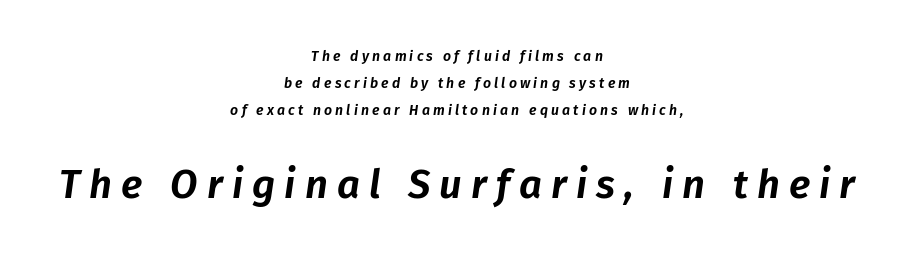
Q: Is the text italic (slanted)? A: Yes, it leans right by about 8 degrees.
Q: Is the text underlined? A: No.
Q: How is the paragraph aligned? A: Centered.
Q: Is the spacing between letters normal or unusually wide? A: Unusually wide.
Q: Is the spacing between lines tight, normal or loose? A: Loose.
Q: Which block of text is set in a larger size, the first (top) or the second (bottom)? A: The second (bottom) one.
Q: Width (condensed, normal, or wide)? A: Normal.
Q: Stroke contrast? A: Low.
Q: x-height? A: Medium.
Q: Monospaced? A: No.
